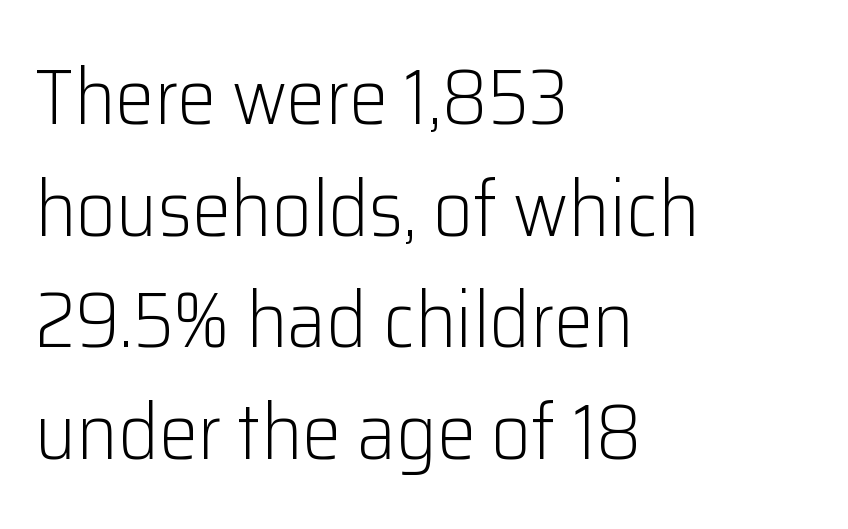
The image shows 78 px light sans-serif type, upright; set left-aligned, normal line spacing (1.43x), normal letter spacing, not underlined; low stroke contrast and a medium x-height.
